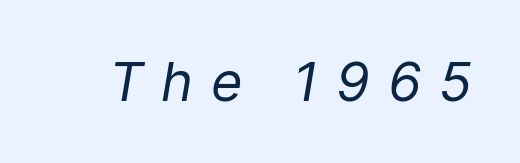
The image shows 54 px regular-weight type, italic (leaning right); set unusually wide letter spacing (+0.33 em), not underlined; low stroke contrast and a medium x-height.
